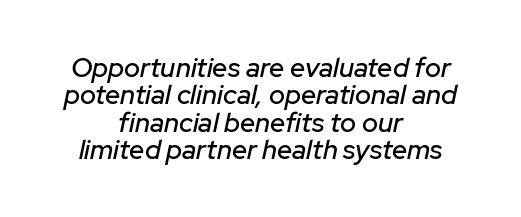
{"italic": "yes", "lean": "right", "slant_degrees": 12, "underline": "no", "align": "center", "line_spacing": "tight", "line_spacing_ratio": 1.01, "letter_spacing": "normal", "letter_spacing_em": 0.0, "glyph_px": 27}
